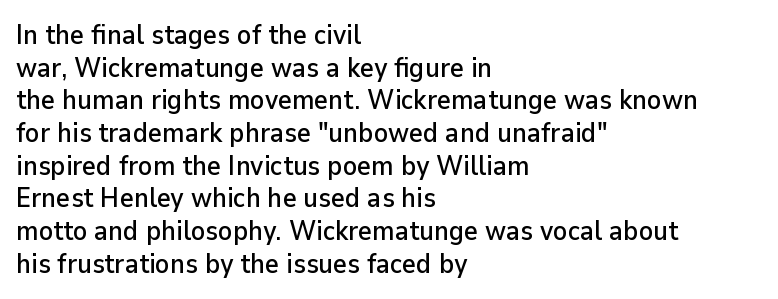
Q: Is the text italic (slanted)? A: No, it is upright.
Q: Is the text underlined? A: No.
Q: How is the paragraph aligned? A: Left-aligned.
Q: Is the spacing between letters normal or unusually wide? A: Normal.
